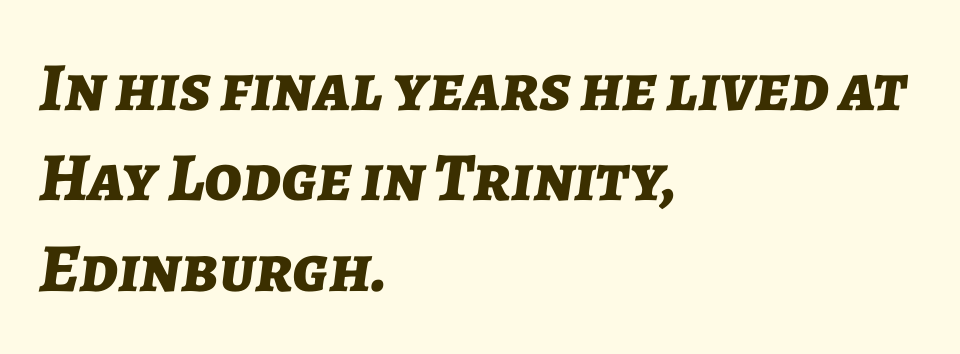
Q: Is the text bold? A: Yes.
Q: Is the text italic (slanted)? A: Yes, it leans right by about 7 degrees.
Q: Is the text underlined? A: No.
Q: How is the paragraph aligned? A: Left-aligned.
Q: Is the spacing between letters normal or unusually wide? A: Normal.
Q: Is the spacing between lines tight, normal or loose? A: Normal.
Q: Width (condensed, normal, or wide)? A: Normal.
Q: Stroke contrast? A: Low.
Q: x-height? A: Medium.
Q: Monospaced? A: No.
